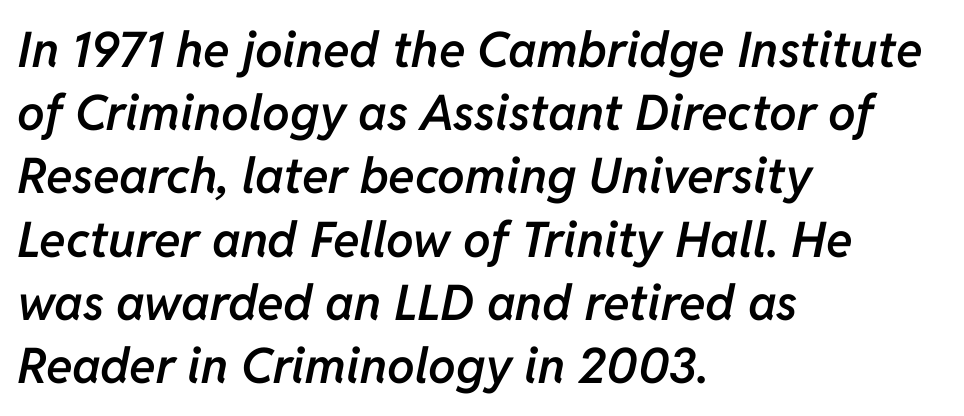
Q: Is the text bold? A: Semi-bold.
Q: Is the text italic (slanted)? A: Yes, it leans right by about 11 degrees.
Q: Is the text underlined? A: No.
Q: How is the paragraph aligned? A: Left-aligned.
Q: Is the spacing between letters normal or unusually wide? A: Normal.
Q: Is the spacing between lines tight, normal or loose? A: Normal.
Q: Width (condensed, normal, or wide)? A: Normal.
Q: Stroke contrast? A: Low.
Q: x-height? A: Medium.
Q: Monospaced? A: No.
